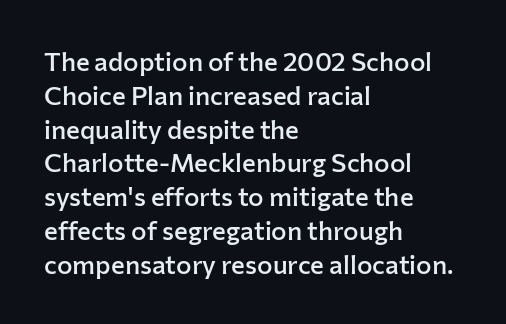
Look at the tracking — it's just the regular setting, nothing added. Line starts are locked; line ends wander. No word sits above an underline. The sample has been set in demibold, a notch under bold.
